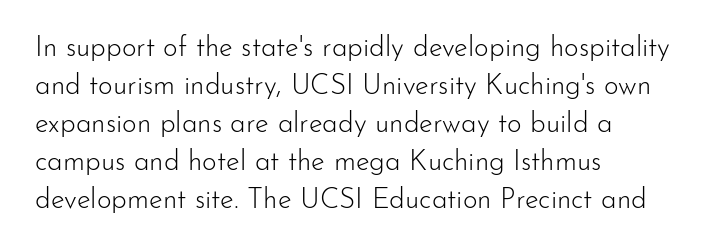
The image shows 28 px light sans-serif type, upright; set left-aligned, normal line spacing (1.36x), normal letter spacing, not underlined; low stroke contrast and a small x-height.
